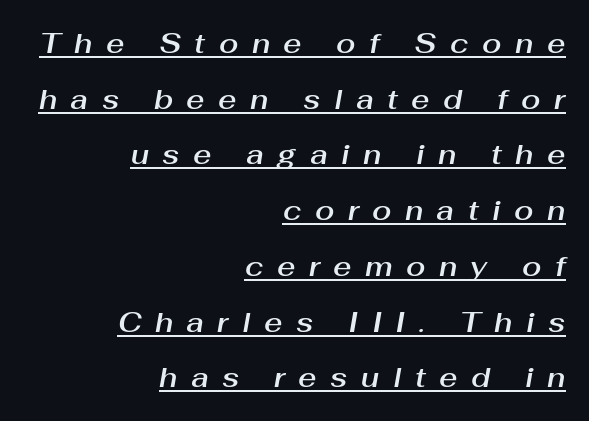
The image shows 28 px text type, italic (leaning right); set right-aligned, loose line spacing (1.99x), unusually wide letter spacing (+0.48 em), underlined; medium stroke contrast and a medium x-height.
